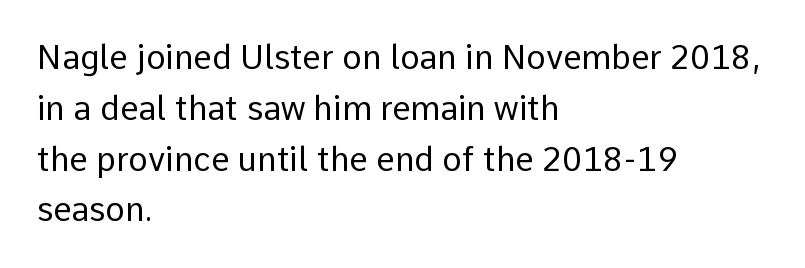
Q: Is the text bold? A: No.
Q: Is the text italic (slanted)? A: No, it is upright.
Q: Is the typeface a serif or a sans-serif typeface? A: Sans-serif.
Q: Is the text underlined? A: No.
Q: How is the paragraph aligned? A: Left-aligned.
Q: Is the spacing between letters normal or unusually wide? A: Normal.
Q: Is the spacing between lines tight, normal or loose? A: Normal.
Q: Width (condensed, normal, or wide)? A: Normal.
Q: Stroke contrast? A: Low.
Q: x-height? A: Medium.
Q: Monospaced? A: No.
